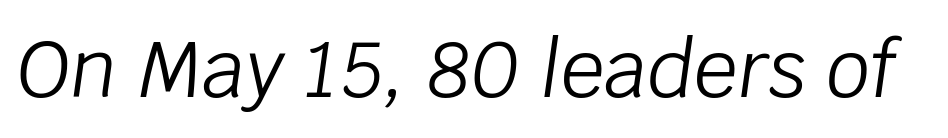
The image shows 78 px light type, italic (leaning right); set normal letter spacing, not underlined; low stroke contrast and a large x-height.
